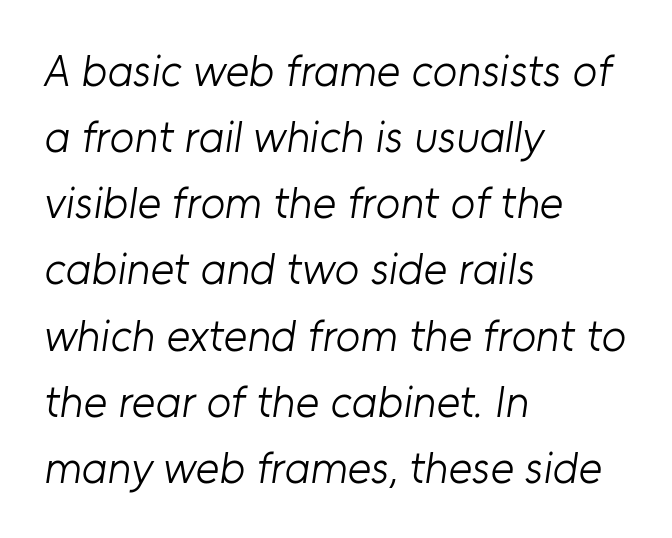
Q: Is the text bold? A: No.
Q: Is the typeface a serif or a sans-serif typeface? A: Sans-serif.
Q: Is the text underlined? A: No.
Q: How is the paragraph aligned? A: Left-aligned.
Q: Is the spacing between letters normal or unusually wide? A: Normal.
Q: Is the spacing between lines tight, normal or loose? A: Normal.
Q: Width (condensed, normal, or wide)? A: Normal.
Q: Stroke contrast? A: Low.
Q: x-height? A: Medium.
Q: Monospaced? A: No.
